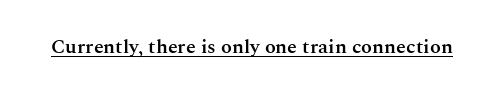
Vertical strokes here are truly vertical. Firm but not heavy-handed strokes: this text is semibold. A typographer would call this underscored text. Students, note that the glyphs here touch the page at normal intervals.
